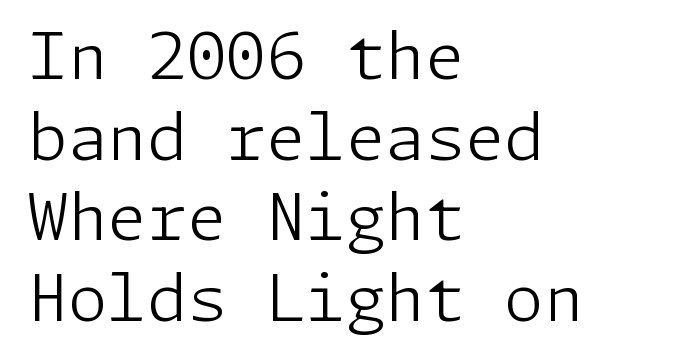
Q: Is the text bold? A: No.
Q: Is the text italic (slanted)? A: No, it is upright.
Q: Is the typeface a serif or a sans-serif typeface? A: Sans-serif.
Q: Is the text underlined? A: No.
Q: How is the paragraph aligned? A: Left-aligned.
Q: Is the spacing between letters normal or unusually wide? A: Normal.
Q: Is the spacing between lines tight, normal or loose? A: Normal.
Q: Width (condensed, normal, or wide)? A: Normal.
Q: Stroke contrast? A: Low.
Q: x-height? A: Medium.
